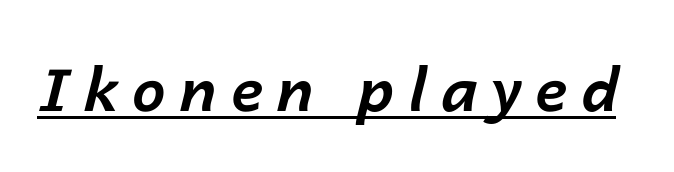
Weight: bold. Loose tracking; the words dissolve into strings of separated letters. A rule runs beneath these lines of type. Note the varied advance widths — an 'i' is clearly narrower than an 'm'. The specimen reads as italic at a glance.
